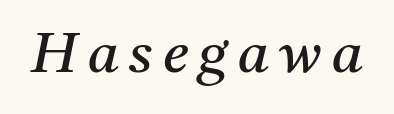
The image shows 57 px regular-weight serif type, italic (leaning right); set not underlined; medium stroke contrast and a medium x-height.
